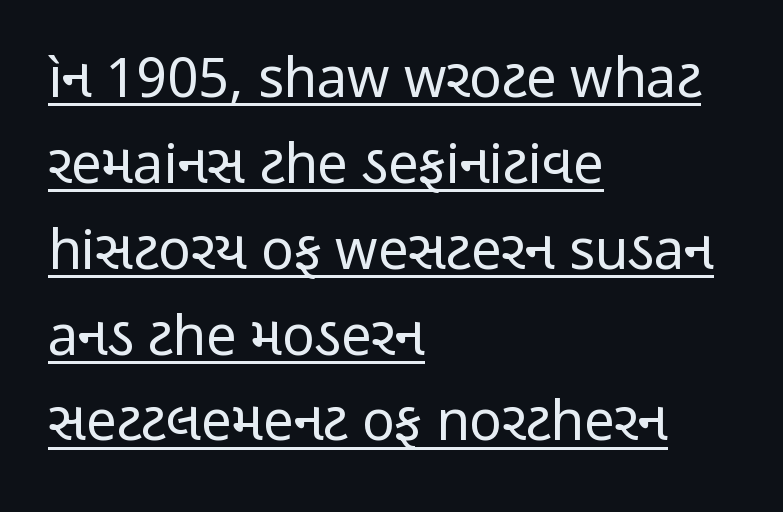
Q: Is the text bold? A: No.
Q: Is the text italic (slanted)? A: No, it is upright.
Q: Is the typeface a serif or a sans-serif typeface? A: Sans-serif.
Q: Is the text underlined? A: Yes.
Q: How is the paragraph aligned? A: Left-aligned.
Q: Is the spacing between letters normal or unusually wide? A: Normal.
Q: Is the spacing between lines tight, normal or loose? A: Normal.
Q: Width (condensed, normal, or wide)? A: Condensed.
Q: Stroke contrast? A: Low.
Q: x-height? A: Medium.
Q: Monospaced? A: No.
